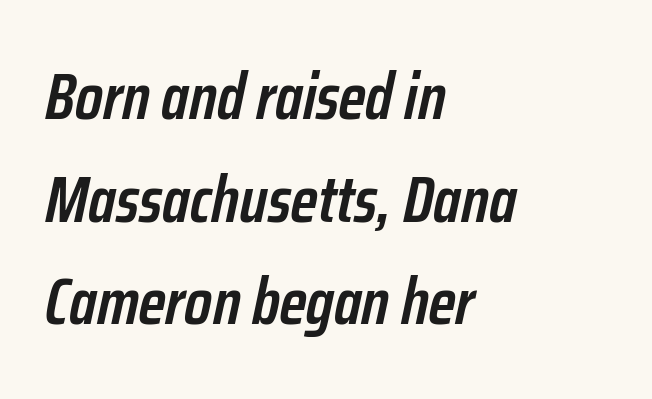
The rendering uses a moderate line-height, typical for paragraphs. In terms of posture, this sample is oblique. The type is set solid horizontally, with unmodified tracking. Students, this is semibold: more ink than regular, less than bold. Character widths vary here, with narrow letters taking less room than wide ones. Clear beneath every line of the passage.
